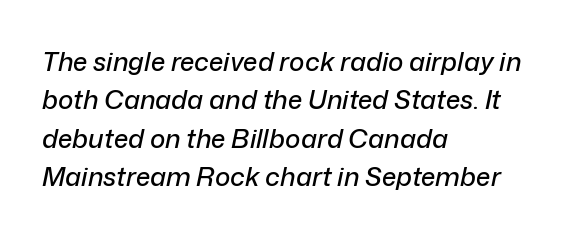
{"italic": "yes", "lean": "right", "slant_degrees": 12, "underline": "no", "align": "left", "line_spacing": "normal", "line_spacing_ratio": 1.48, "letter_spacing": "normal", "letter_spacing_em": 0.0, "glyph_px": 26}
